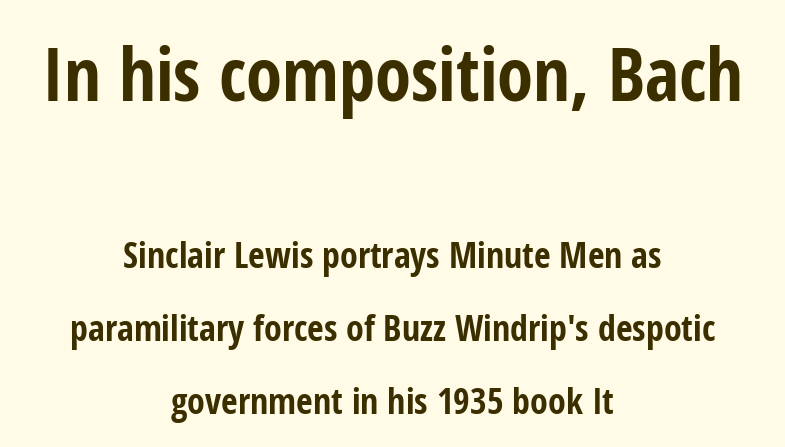
A sans-serif font was chosen for this passage. This rendering leaves character spacing at its baseline value. Think of a printed novel: that variable character pitch is what you see here. Quick note: not italic, upright. These lines carry a lot of weight — the face is fully bold.
